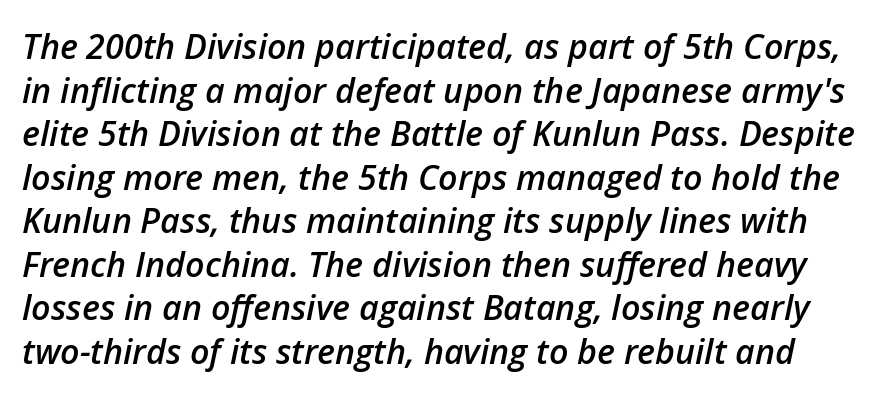
{"italic": "yes", "lean": "right", "slant_degrees": 12, "bold": "semi", "weight": "semibold", "width": "normal", "stroke_contrast": "low", "x_height": "medium", "monospaced": "no", "underline": "no", "line_spacing": "normal", "line_spacing_ratio": 1.28, "letter_spacing": "normal", "letter_spacing_em": 0.0, "glyph_px": 34}
